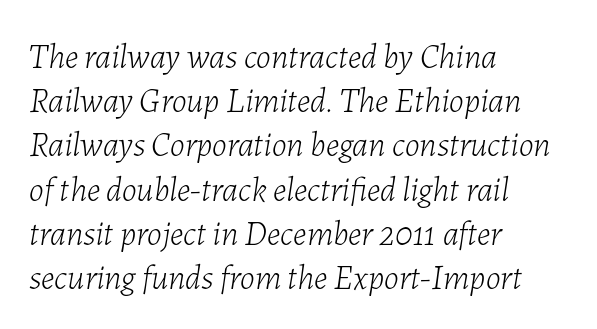
The image shows 34 px light type, italic (leaning right); set left-aligned, normal line spacing (1.3x), normal letter spacing, not underlined; low stroke contrast and a medium x-height.
